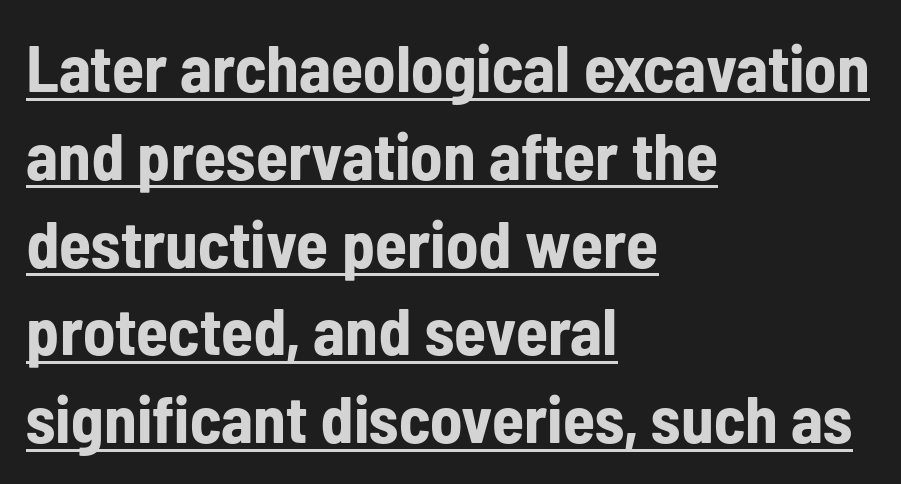
Posture: straight, roman, zero tilt. The type family on display is of the sans-serif kind. The setting favours the left margin, as ordinary paragraphs usually do. The rendering uses natural spacing where letterforms have individual widths. Interline gaps are of average width in this sample.
